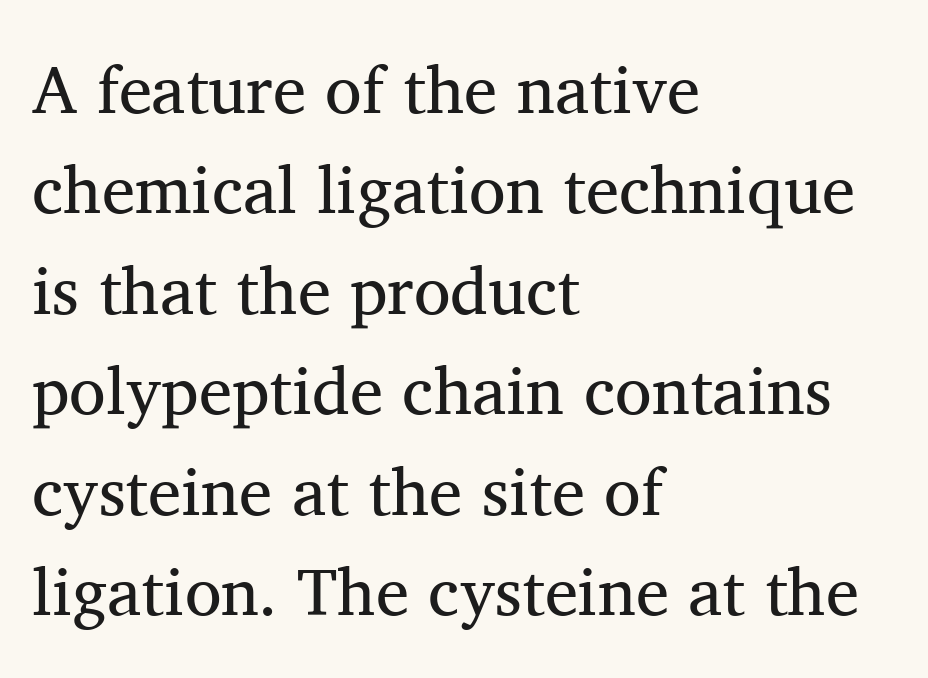
Q: Is the text bold? A: No.
Q: Is the text italic (slanted)? A: No, it is upright.
Q: Is the typeface a serif or a sans-serif typeface? A: Serif.
Q: Is the text underlined? A: No.
Q: How is the paragraph aligned? A: Left-aligned.
Q: Is the spacing between letters normal or unusually wide? A: Normal.
Q: Is the spacing between lines tight, normal or loose? A: Normal.
Q: Width (condensed, normal, or wide)? A: Normal.
Q: Stroke contrast? A: Medium.
Q: x-height? A: Medium.
Q: Monospaced? A: No.
